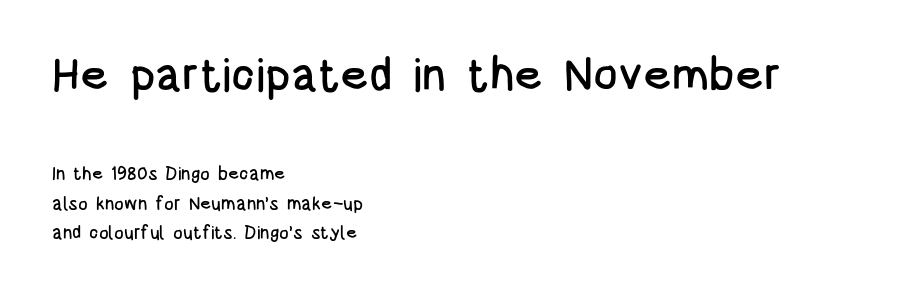
Q: Is the text italic (slanted)? A: No, it is upright.
Q: Is the typeface a serif or a sans-serif typeface? A: Sans-serif.
Q: Is the text underlined? A: No.
Q: How is the paragraph aligned? A: Left-aligned.
Q: Is the spacing between letters normal or unusually wide? A: Normal.
Q: Is the spacing between lines tight, normal or loose? A: Normal.
Q: Which block of text is set in a larger size, the first (top) or the second (bottom)? A: The first (top) one.
Q: Width (condensed, normal, or wide)? A: Condensed.
Q: Stroke contrast? A: Low.
Q: x-height? A: Large.
Q: Monospaced? A: No.
